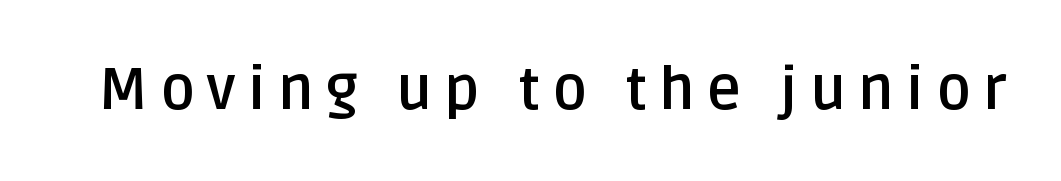
The image shows 59 px semibold sans-serif type, upright; set unusually wide letter spacing (+0.2 em), not underlined; low stroke contrast and a large x-height.
